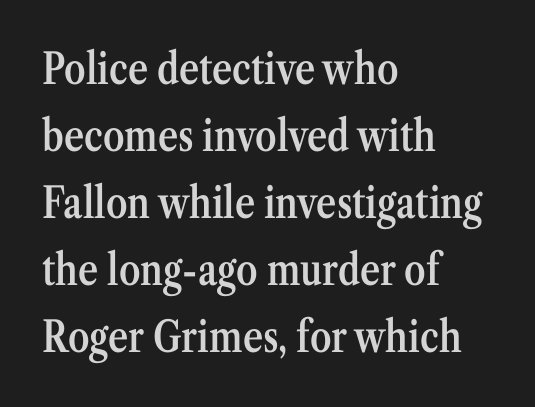
The image shows 43 px semibold, condensed serif type, upright; set left-aligned, normal line spacing (1.56x), normal letter spacing, not underlined; medium stroke contrast and a medium x-height.
